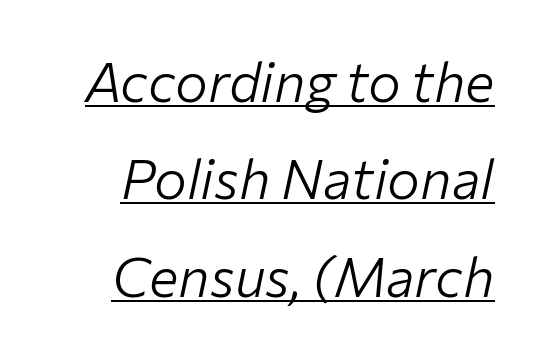
Looking at the ascenders, they clearly lean. Emphasis is given by a line drawn under the lettering. The face used here is proportionally spaced, like ordinary book or web type. The font is comparable to plain body text, perhaps lighter. Inter-character spacing is left at the font's built-in metrics.
